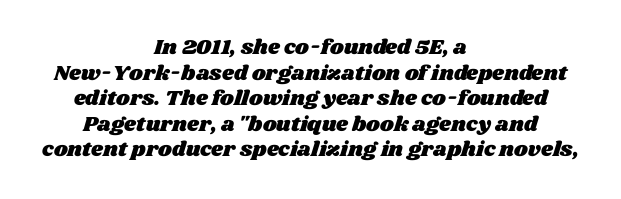
The words here are not underlined. What stands out about the letter spacing? Nothing — it is the standard amount. This sample is center-justified, so both line endings float freely.
